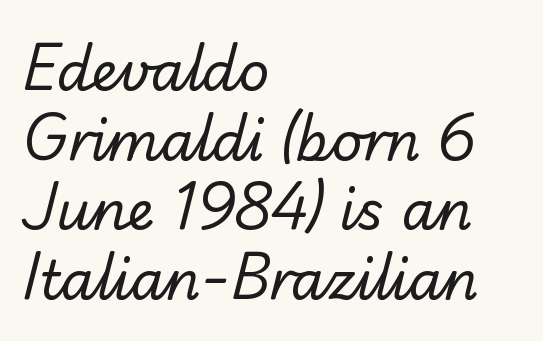
The image shows 54 px regular-weight sans-serif type; set left-aligned, normal line spacing (1.29x), normal letter spacing, not underlined; low stroke contrast and a small x-height.
